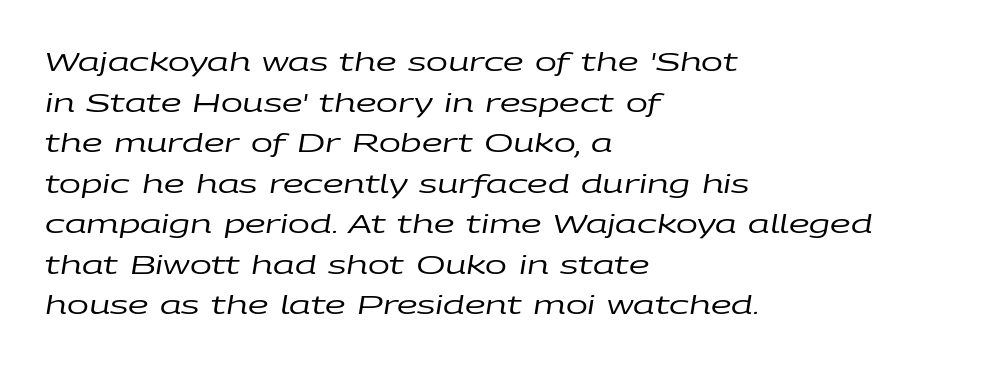
Tracking value appears to be zero — textbook default spacing. Does the copy run flush right? No — it runs flush left. Stems here are at most as thick as an everyday book face. Rendered with sloped, italic letterforms.
